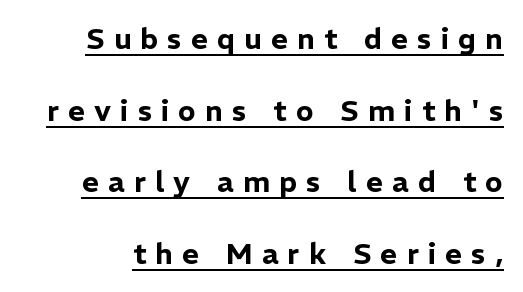
Q: Is the text italic (slanted)? A: No, it is upright.
Q: Is the typeface a serif or a sans-serif typeface? A: Sans-serif.
Q: Is the text underlined? A: Yes.
Q: Is the spacing between letters normal or unusually wide? A: Unusually wide.
Q: Is the spacing between lines tight, normal or loose? A: Loose.
Q: Width (condensed, normal, or wide)? A: Normal.
Q: Stroke contrast? A: Low.
Q: x-height? A: Medium.
Q: Monospaced? A: No.
